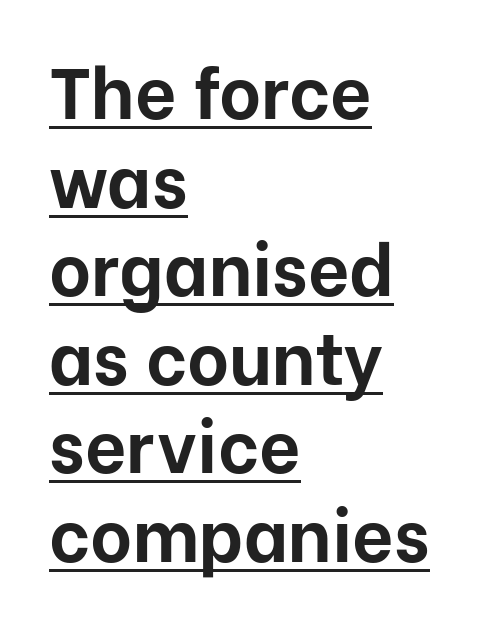
Casual observation: everything's shoved over to the left. When letters stand straight like this, we call the style roman or upright. In terms of letterform style, serifs are entirely absent. The letters advance in unequal steps, a hallmark of proportional type. The rendering uses the underline text-decoration. Default kerning and tracking; the words read as compact shapes.
